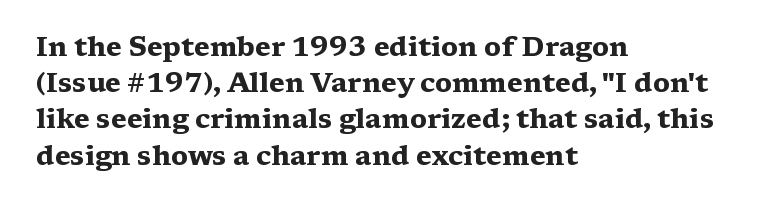
Q: Is the text bold? A: Yes.
Q: Is the text italic (slanted)? A: No, it is upright.
Q: Is the text underlined? A: No.
Q: How is the paragraph aligned? A: Left-aligned.
Q: Is the spacing between letters normal or unusually wide? A: Normal.
Q: Is the spacing between lines tight, normal or loose? A: Normal.
